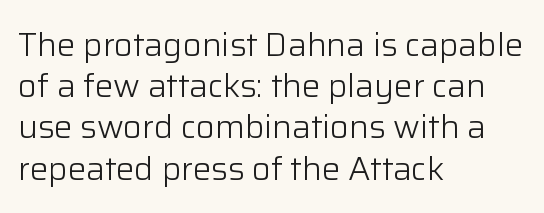
The letters carry no serifs — their stems end cleanly without finishing strokes. The font's upright variant was chosen for this text. You could not count columns in this text — the font is proportionally spaced. Letters rest on an invisible, unmarked baseline. Here the glyphs are tracked normally, forming tight word shapes.
